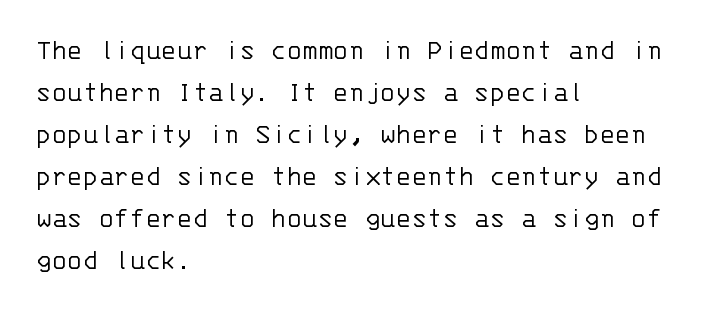
The image shows 29 px light sans-serif type, upright, monospaced; set left-aligned, normal line spacing (1.45x), normal letter spacing, not underlined; low stroke contrast and a large x-height.
